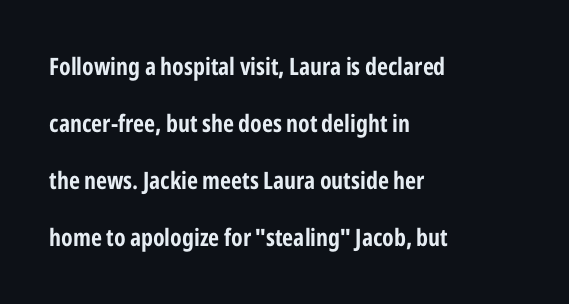
Q: Is the text bold? A: Yes.
Q: Is the text italic (slanted)? A: No, it is upright.
Q: Is the text underlined? A: No.
Q: How is the paragraph aligned? A: Left-aligned.
Q: Is the spacing between letters normal or unusually wide? A: Normal.
Q: Is the spacing between lines tight, normal or loose? A: Loose.
